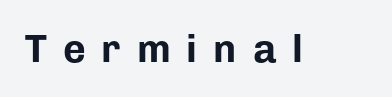
Q: Is the text bold? A: Yes.
Q: Is the text italic (slanted)? A: No, it is upright.
Q: Is the typeface a serif or a sans-serif typeface? A: Sans-serif.
Q: Is the text underlined? A: No.
Q: Is the spacing between letters normal or unusually wide? A: Unusually wide.
Q: Width (condensed, normal, or wide)? A: Normal.
Q: Stroke contrast? A: Low.
Q: x-height? A: Medium.
Q: Monospaced? A: No.
